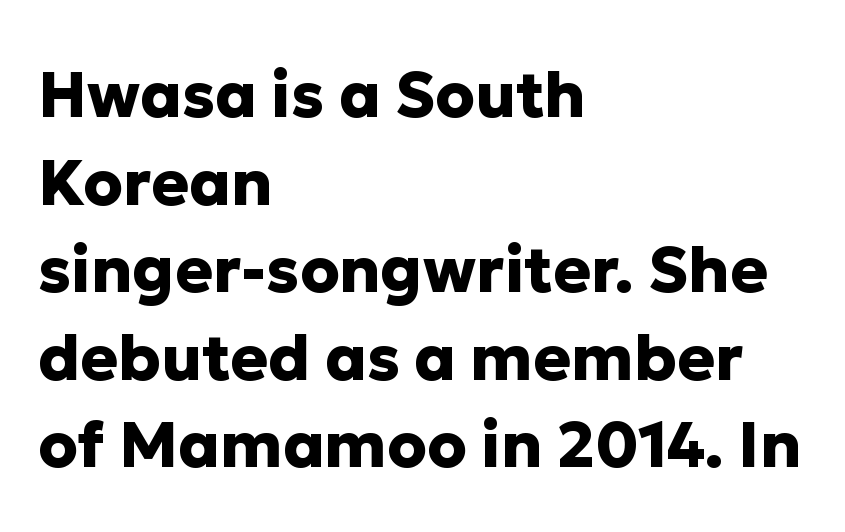
Q: Is the text bold? A: Yes.
Q: Is the text italic (slanted)? A: No, it is upright.
Q: Is the typeface a serif or a sans-serif typeface? A: Sans-serif.
Q: Is the text underlined? A: No.
Q: How is the paragraph aligned? A: Left-aligned.
Q: Is the spacing between letters normal or unusually wide? A: Normal.
Q: Is the spacing between lines tight, normal or loose? A: Normal.
Q: Width (condensed, normal, or wide)? A: Normal.
Q: Stroke contrast? A: Low.
Q: x-height? A: Medium.
Q: Monospaced? A: No.
